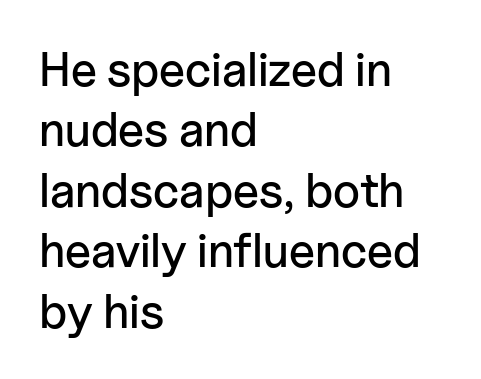
The image shows 48 px sans-serif type, upright; set left-aligned, normal line spacing (1.26x), normal letter spacing, not underlined; low stroke contrast and a medium x-height.
